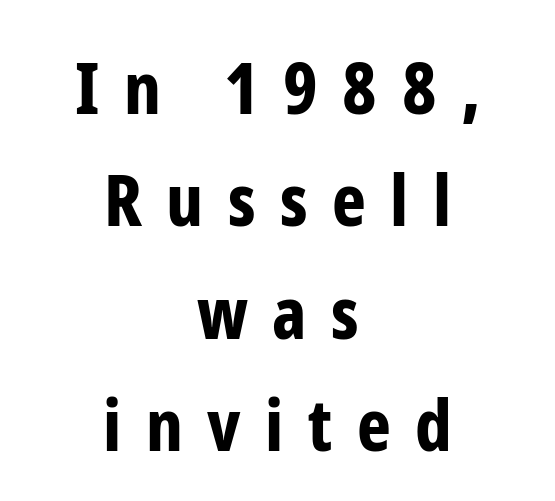
{"serif": "no", "italic": "no", "bold": "yes", "weight": "bold", "width": "condensed", "stroke_contrast": "low", "x_height": "medium", "monospaced": "no", "underline": "no", "align": "center", "line_spacing": "normal", "line_spacing_ratio": 1.56, "letter_spacing": "wide", "letter_spacing_em": 0.34, "glyph_px": 72}
